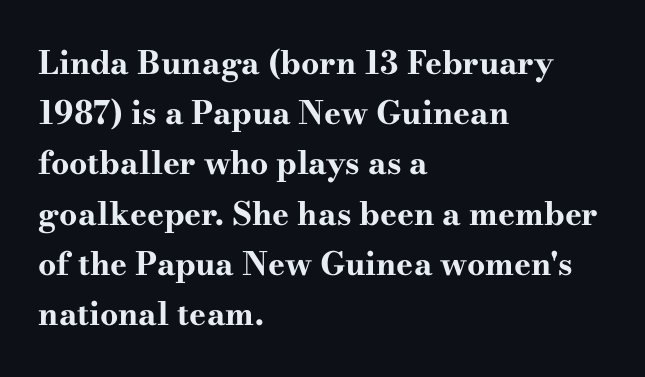
The image shows 32 px bold, wide serif type, upright; set left-aligned, normal line spacing (1.57x), normal letter spacing, not underlined; high stroke contrast and a small x-height.
